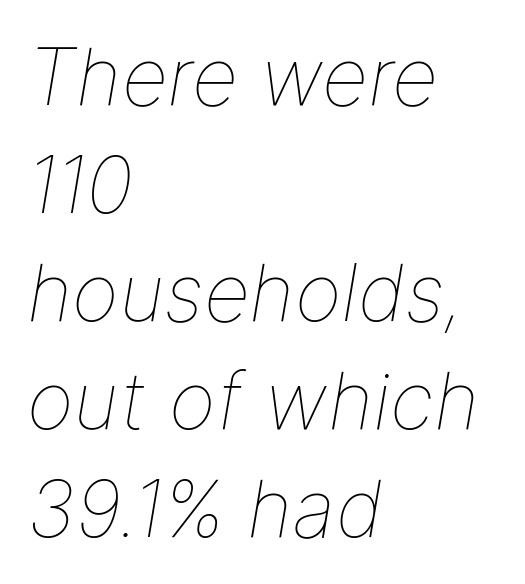
Stroke thickness stays within the range of a standard reading face or lighter. Note the varied advance widths — an 'i' is clearly narrower than an 'm'. The space directly below the letters is spotless. Does extra space separate the letters? No, they use regular spacing. Reading down the column, the eye jumps a familiar distance to each next line.
